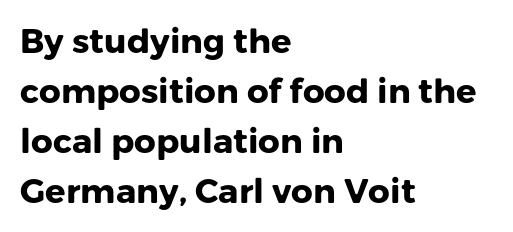
Q: Is the text bold? A: Yes.
Q: Is the text italic (slanted)? A: No, it is upright.
Q: Is the typeface a serif or a sans-serif typeface? A: Sans-serif.
Q: Is the text underlined? A: No.
Q: How is the paragraph aligned? A: Left-aligned.
Q: Is the spacing between letters normal or unusually wide? A: Normal.
Q: Is the spacing between lines tight, normal or loose? A: Normal.
Q: Width (condensed, normal, or wide)? A: Normal.
Q: Stroke contrast? A: Low.
Q: x-height? A: Medium.
Q: Monospaced? A: No.
